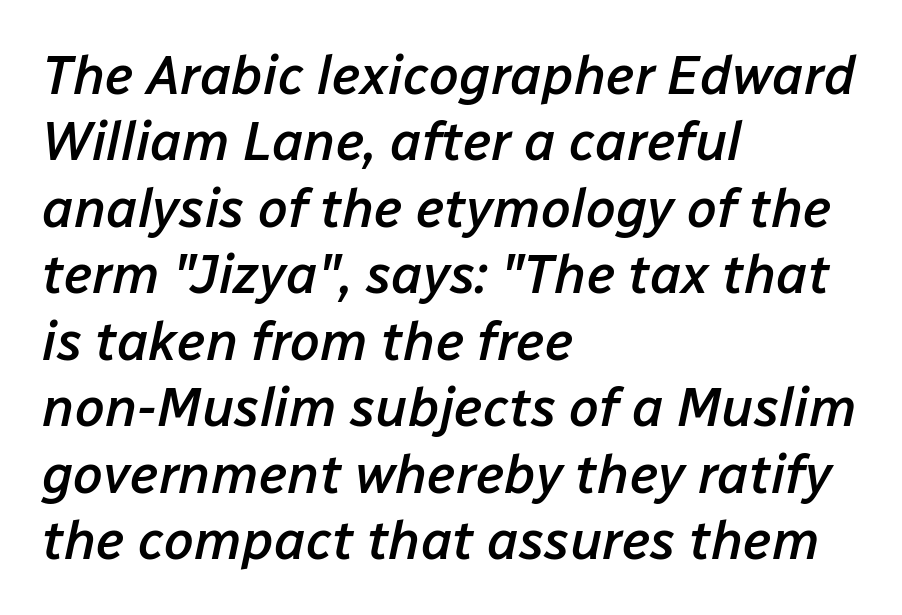
The strip under each line holds only bare page. Quick note: italic. Does the copy run flush right? No — it runs flush left. The type is set solid horizontally, with unmodified tracking. A fair bit of extra ink — the face is semibold, not bold. Do the characters align in a grid? No, the font is proportional.
